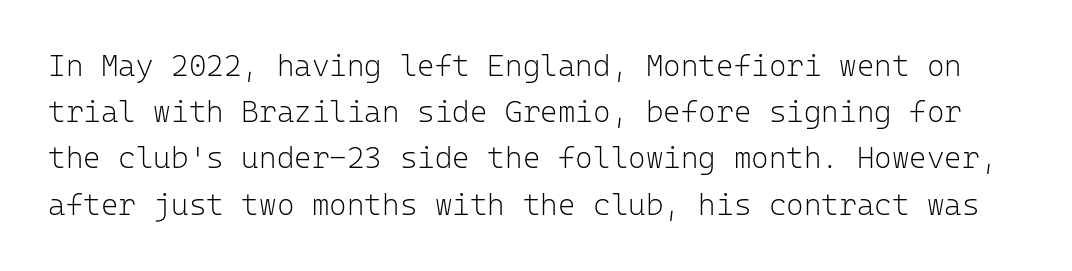
Q: Is the text bold? A: No.
Q: Is the text italic (slanted)? A: No, it is upright.
Q: Is the typeface a serif or a sans-serif typeface? A: Sans-serif.
Q: Is the text underlined? A: No.
Q: Is the spacing between letters normal or unusually wide? A: Normal.
Q: Is the spacing between lines tight, normal or loose? A: Normal.
Q: Width (condensed, normal, or wide)? A: Normal.
Q: Stroke contrast? A: Low.
Q: x-height? A: Medium.
Q: Monospaced? A: Yes.
